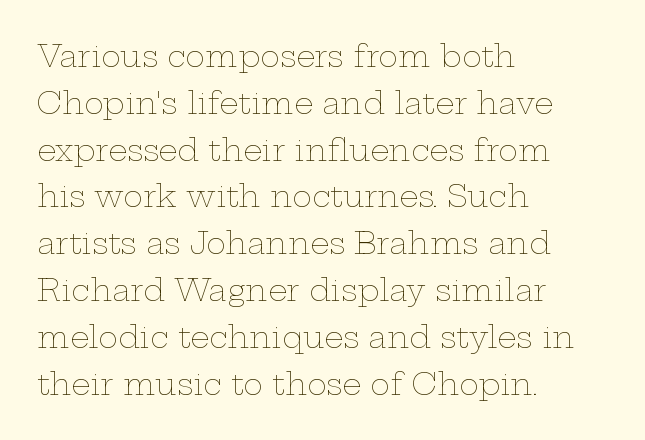
Q: Is the text bold? A: No.
Q: Is the text italic (slanted)? A: No, it is upright.
Q: Is the text underlined? A: No.
Q: How is the paragraph aligned? A: Left-aligned.
Q: Is the spacing between letters normal or unusually wide? A: Normal.
Q: Is the spacing between lines tight, normal or loose? A: Normal.
Q: Width (condensed, normal, or wide)? A: Wide.
Q: Stroke contrast? A: Low.
Q: x-height? A: Medium.
Q: Monospaced? A: No.
